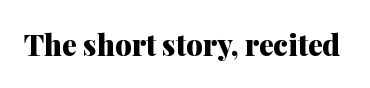
Looks like regular typesetting: each glyph gets only the width it needs. Only glyphs here, with clear space below each row. The letters are bold, with thick, heavy strokes. Inter-character spacing is left at the font's built-in metrics. The designer went with a serif here, giving each stem small feet.
